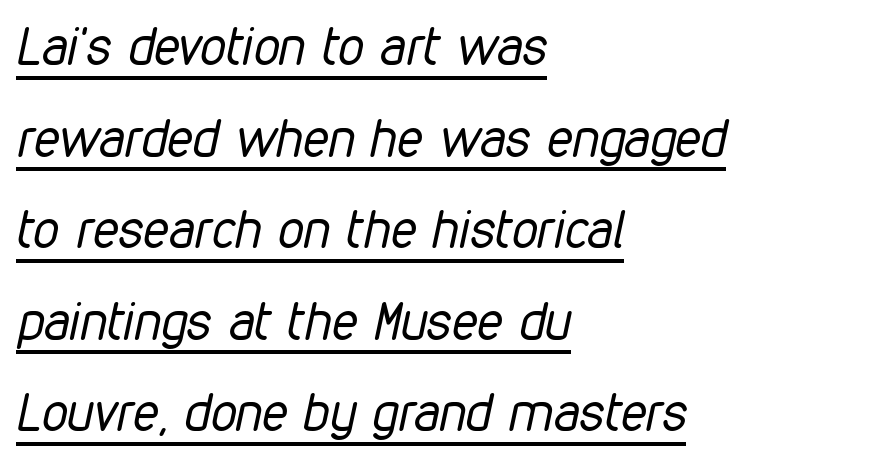
Character widths vary here, with narrow letters taking less room than wide ones. The paragraph shown leans on its left margin. The text carries the slant typical of an italic or oblique font. A baseline rule has been typeset under these characters. In terms of letterspacing, this is plain default setting. The characters are drawn with everyday or finer stroke widths.
